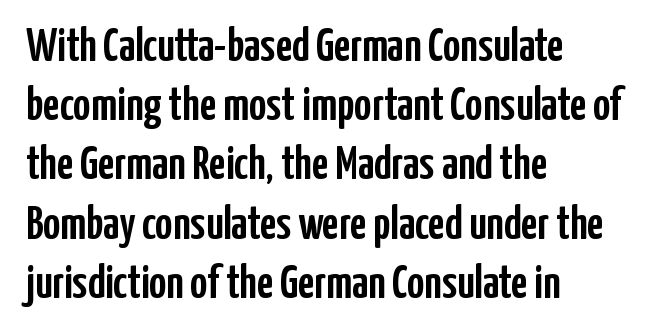
Q: Is the text italic (slanted)? A: No, it is upright.
Q: Is the typeface a serif or a sans-serif typeface? A: Sans-serif.
Q: Is the text underlined? A: No.
Q: How is the paragraph aligned? A: Left-aligned.
Q: Is the spacing between letters normal or unusually wide? A: Normal.
Q: Is the spacing between lines tight, normal or loose? A: Normal.
Q: Width (condensed, normal, or wide)? A: Condensed.
Q: Stroke contrast? A: Low.
Q: x-height? A: Medium.
Q: Monospaced? A: No.
